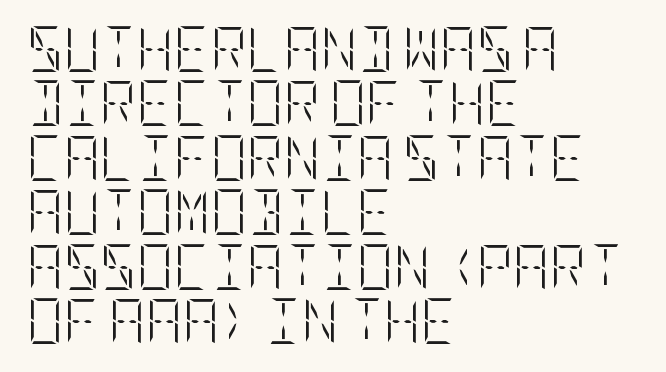
{"italic": "no", "bold": "no", "weight": "light", "width": "condensed", "stroke_contrast": "low", "x_height": "large", "underline": "no", "align": "left", "line_spacing_ratio": 1.21, "letter_spacing": "normal", "letter_spacing_em": 0.0, "glyph_px": 45}
